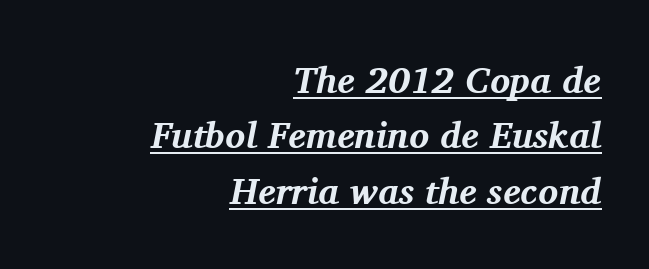
Q: Is the text bold? A: Yes.
Q: Is the text italic (slanted)? A: Yes, it leans right by about 11 degrees.
Q: Is the typeface a serif or a sans-serif typeface? A: Serif.
Q: Is the text underlined? A: Yes.
Q: How is the paragraph aligned? A: Right-aligned.
Q: Is the spacing between letters normal or unusually wide? A: Normal.
Q: Is the spacing between lines tight, normal or loose? A: Normal.
Q: Width (condensed, normal, or wide)? A: Normal.
Q: Stroke contrast? A: Medium.
Q: x-height? A: Medium.
Q: Monospaced? A: No.
